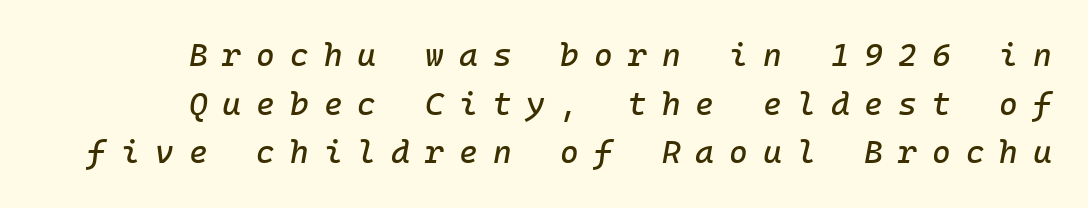
Someone cranked the tracking dial way up on this one. Underline: absent. Short and long lines alike share a common ending point at right. Successive baselines arrive at the customary interval. This is oblique type, the kind used for emphasis or titles.
